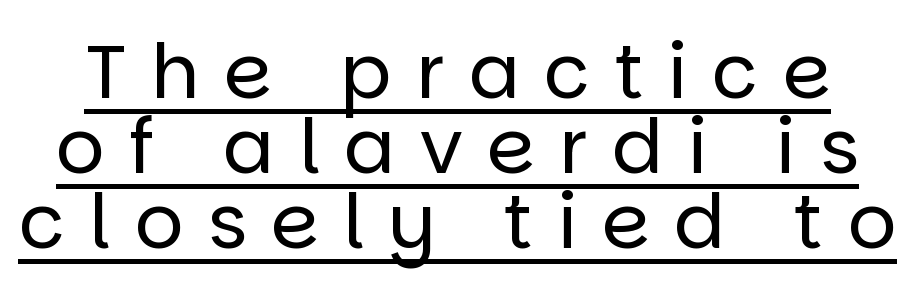
This reads as an unemphasized weight, regular at the heaviest. Unlike a traditional serif, this face leaves its strokes unadorned. Somebody hit Ctrl+U on this one — the words are underlined. The block of text is dense from top to bottom, with scant space between rows. Character widths vary here, with narrow letters taking less room than wide ones. Substantial extra tracking has been applied to these lines.
